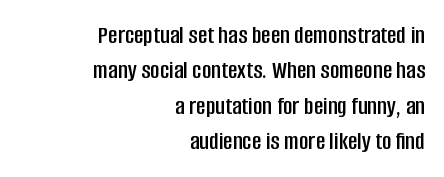
Look at the tracking — it's just the regular setting, nothing added. Horizontally, the lines are justified to the trailing edge only. Line spacing here is normal. Descender tails drop into unmarked territory. Is there any slant? The stems are plumb.
